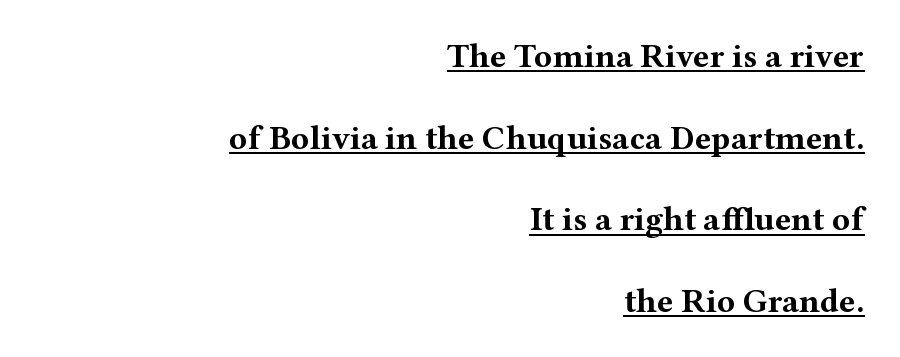
Q: Is the text bold? A: Yes.
Q: Is the text italic (slanted)? A: No, it is upright.
Q: Is the typeface a serif or a sans-serif typeface? A: Serif.
Q: Is the text underlined? A: Yes.
Q: How is the paragraph aligned? A: Right-aligned.
Q: Is the spacing between letters normal or unusually wide? A: Normal.
Q: Is the spacing between lines tight, normal or loose? A: Loose.
Q: Width (condensed, normal, or wide)? A: Wide.
Q: Stroke contrast? A: Medium.
Q: x-height? A: Medium.
Q: Monospaced? A: No.
